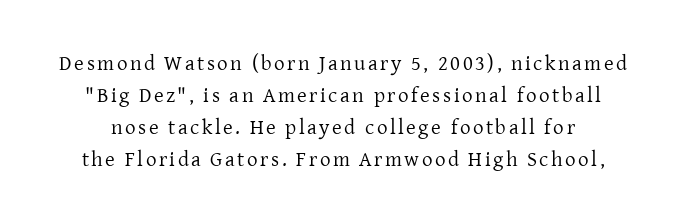
{"italic": "no", "bold": "no", "underline": "no", "line_spacing": "normal", "line_spacing_ratio": 1.52, "glyph_px": 21}
